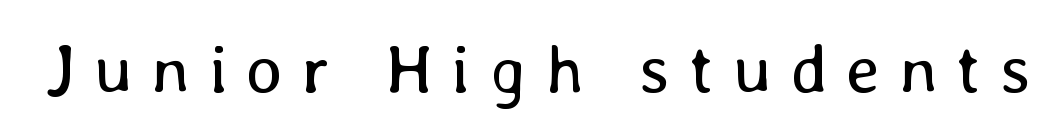
Plain, unruled lines of type. Bold? No — there's no thickening of the strokes. The rendering uses natural spacing where letterforms have individual widths. These lines have a slow, spaced-out rhythm from letter to letter. No italicization has been applied; the sample stays upright.
